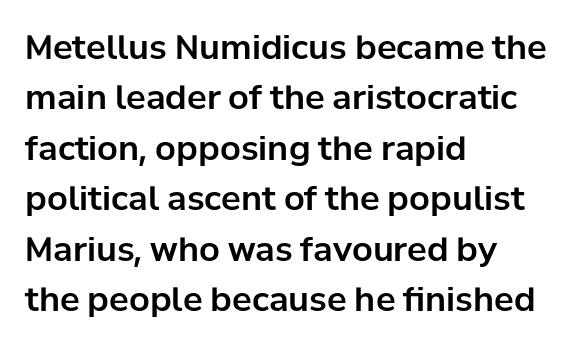
Q: Is the text italic (slanted)? A: No, it is upright.
Q: Is the typeface a serif or a sans-serif typeface? A: Sans-serif.
Q: Is the text underlined? A: No.
Q: How is the paragraph aligned? A: Left-aligned.
Q: Is the spacing between letters normal or unusually wide? A: Normal.
Q: Is the spacing between lines tight, normal or loose? A: Normal.
Q: Width (condensed, normal, or wide)? A: Normal.
Q: Stroke contrast? A: Low.
Q: x-height? A: Medium.
Q: Monospaced? A: No.
